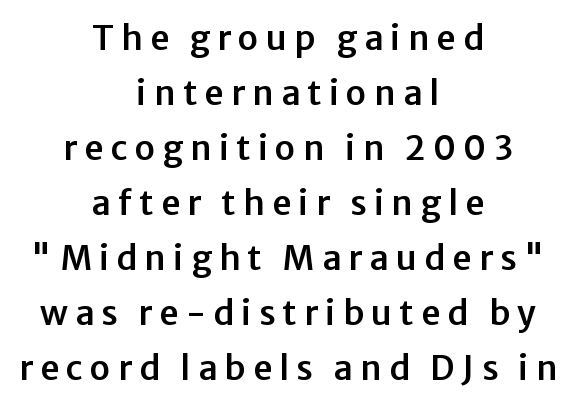
Does the type have serifs? No, each stem ends abruptly. Rendered with straight, roman letterforms. The passage shown is typed in a proportional face where columns would drift. Glance below the letters and you will spot only blank space. The rendering inserts visible extra space after every character.
